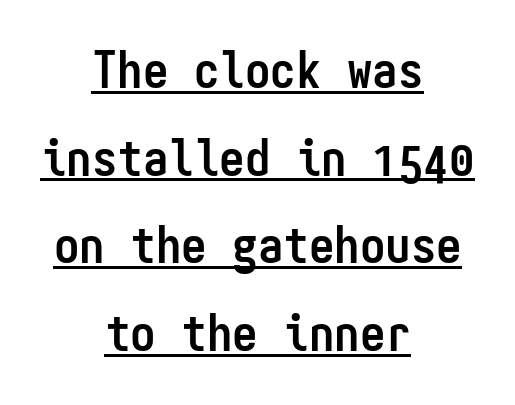
Nope, no serifs anywhere on these letters. Each letter, wide or thin by design, is forced into the same width here. Underline: present. Each glyph is drawn with heavy, bold strokes. Each line is balanced around a shared central axis.
